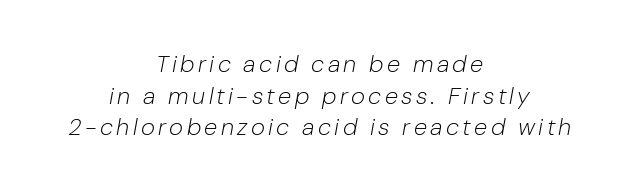
The image shows 24 px text type, italic (leaning right); set centered, normal line spacing (1.32x), not underlined.
